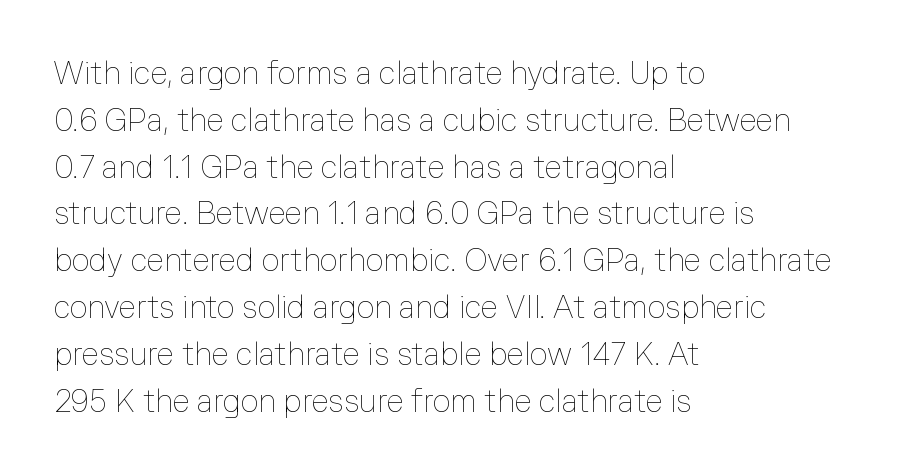
Summary of vertical rhythm: regular, with standard interline spacing. The passage shown is typed in a proportional face where columns would drift. The cut favours lightness, reaching ordinary text weight at its darkest. Inter-character spacing is left at the font's built-in metrics. The string is rendered with underlining switched off. The text block is weighted toward the left margin, trailing off unevenly rightward.
